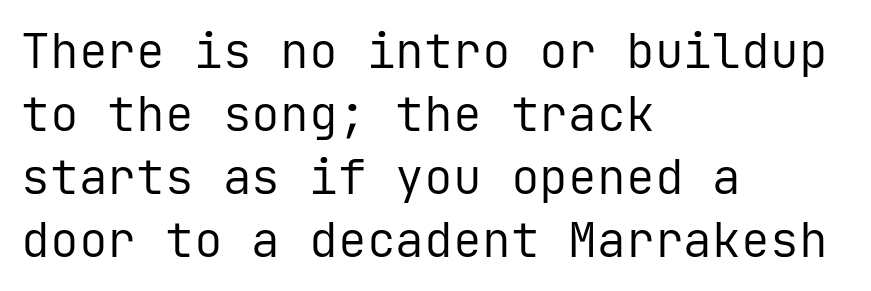
Tracking here is standard; glyphs follow each other at the usual distance. Line starts are locked; line ends wander. Rendered with straight, roman letterforms. The designer left line spacing at the default. Underline: absent.
